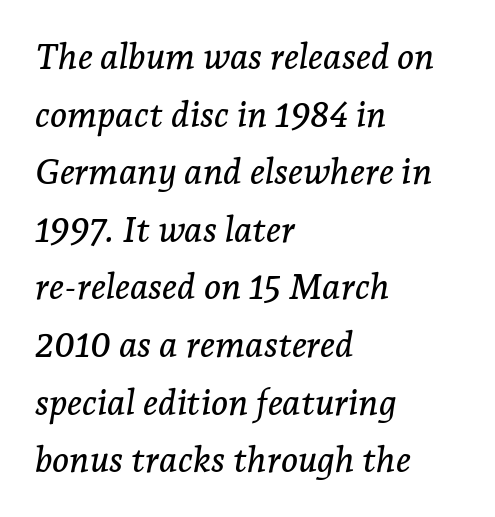
{"serif": "yes", "italic": "yes", "lean": "right", "slant_degrees": 7, "width": "normal", "stroke_contrast": "low", "x_height": "medium", "monospaced": "no", "underline": "no", "align": "left", "line_spacing": "normal", "line_spacing_ratio": 1.6, "letter_spacing": "normal", "letter_spacing_em": 0.0, "glyph_px": 36}
